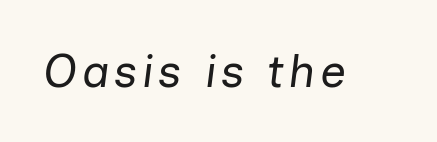
The image shows 46 px regular-weight type, italic (leaning right); set not underlined; low stroke contrast and a medium x-height.
